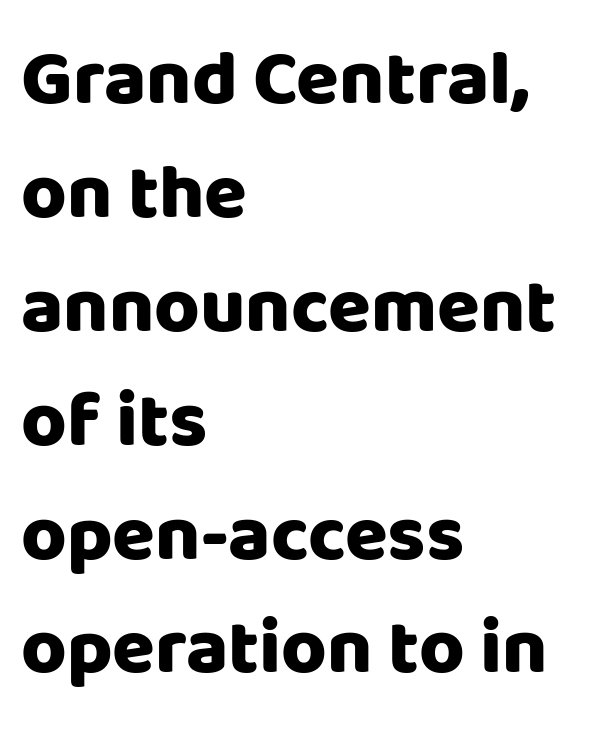
You could call the tracking neutral — neither tight nor loose. Note the varied advance widths — an 'i' is clearly narrower than an 'm'. These lines are set flush left with a ragged right edge. The rendering shows plain stroke endings on the letterforms — a sans-serif design. Strokes here are thick enough to call this a true bold. Posture: straight, roman, zero tilt.
